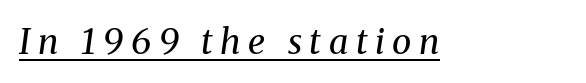
{"serif": "yes", "italic": "yes", "lean": "right", "slant_degrees": 8, "bold": "no", "weight": "regular", "width": "normal", "stroke_contrast": "medium", "x_height": "medium", "monospaced": "no", "underline": "yes", "letter_spacing": "wide", "letter_spacing_em": 0.22, "glyph_px": 35}
